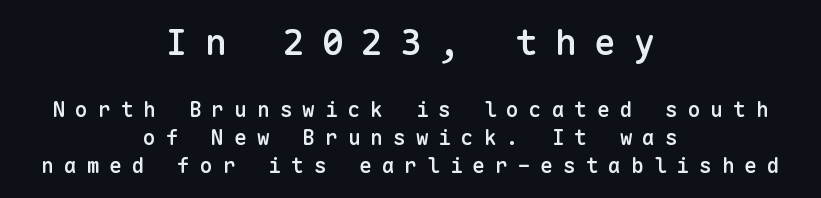
The image shows 36 px semibold sans-serif type, upright, monospaced; set centered, normal line spacing (1.33x), unusually wide letter spacing (+0.48 em), not underlined; the first (top) block is 1.71x larger; low stroke contrast and a medium x-height.
